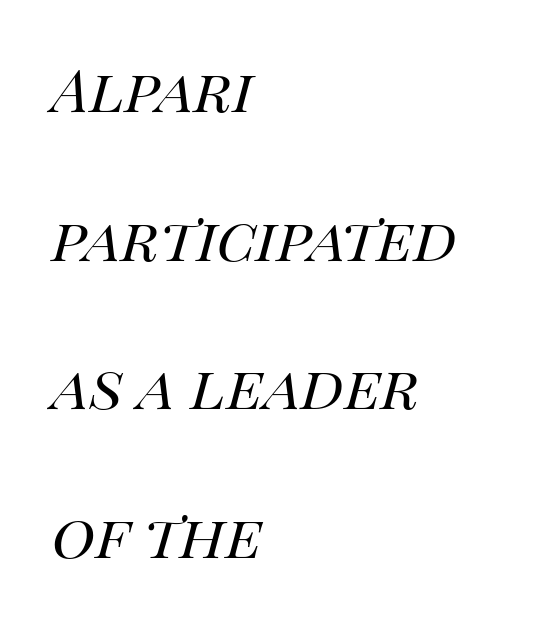
The image shows 74 px regular-weight type, italic (leaning right); set left-aligned, loose line spacing (2.01x), normal letter spacing, not underlined; high stroke contrast and a large x-height.
